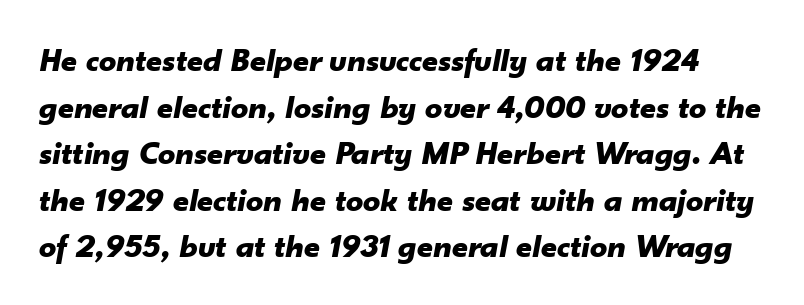
{"italic": "yes", "lean": "right", "slant_degrees": 10, "bold": "yes", "weight": "bold", "width": "normal", "stroke_contrast": "low", "x_height": "small", "monospaced": "no", "underline": "no", "line_spacing": "normal", "line_spacing_ratio": 1.37, "letter_spacing": "normal", "letter_spacing_em": 0.0, "glyph_px": 34}
